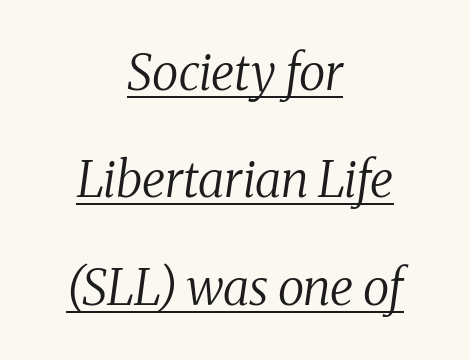
Q: Is the text bold? A: No.
Q: Is the text italic (slanted)? A: Yes, it leans right by about 8 degrees.
Q: Is the typeface a serif or a sans-serif typeface? A: Serif.
Q: Is the text underlined? A: Yes.
Q: How is the paragraph aligned? A: Centered.
Q: Is the spacing between letters normal or unusually wide? A: Normal.
Q: Is the spacing between lines tight, normal or loose? A: Loose.
Q: Width (condensed, normal, or wide)? A: Normal.
Q: Stroke contrast? A: Medium.
Q: x-height? A: Medium.
Q: Monospaced? A: No.
